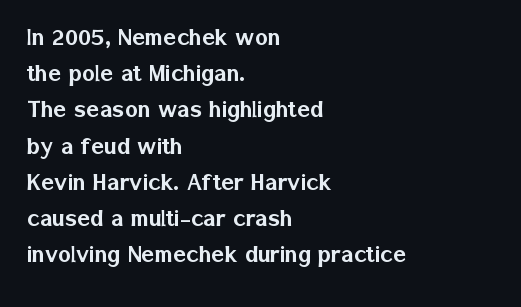
A normal amount of white space separates one row of letters from the next. Rendered with straight, roman letterforms. Rule under the text: the space is simply empty. Glyph-to-glyph distance matches everyday printed text. Horizontal alignment here is leftward, the default for most running prose.
